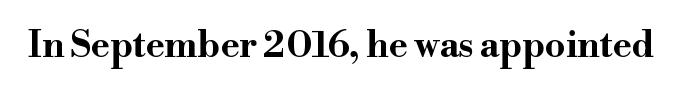
Q: Is the text bold? A: Yes.
Q: Is the text italic (slanted)? A: No, it is upright.
Q: Is the typeface a serif or a sans-serif typeface? A: Serif.
Q: Is the text underlined? A: No.
Q: Is the spacing between letters normal or unusually wide? A: Normal.
Q: Width (condensed, normal, or wide)? A: Wide.
Q: Stroke contrast? A: High.
Q: x-height? A: Small.
Q: Monospaced? A: No.
